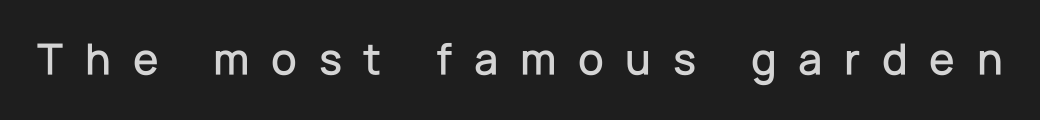
{"serif": "no", "italic": "no", "width": "normal", "stroke_contrast": "low", "x_height": "medium", "monospaced": "no", "underline": "no", "letter_spacing": "wide", "letter_spacing_em": 0.47, "glyph_px": 46}
